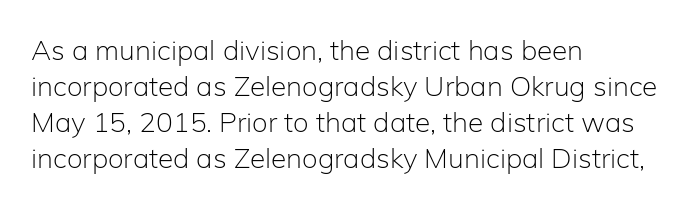
A sans-serif font was chosen for this passage. Underline: absent. Think of a printed novel: that variable character pitch is what you see here. The typography opts for an upright posture over an oblique one. One glance says typical: line gaps are just what's usual. The typeface has the unassuming heft of standard copy or less.
